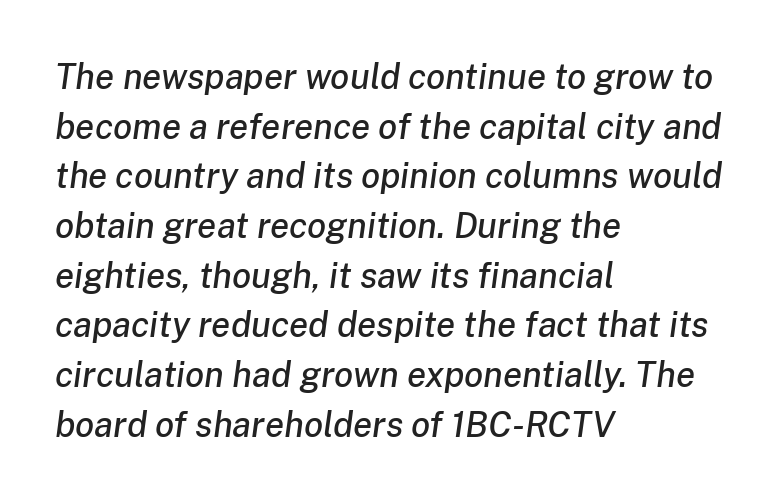
{"italic": "yes", "lean": "right", "slant_degrees": 8, "width": "normal", "stroke_contrast": "low", "x_height": "medium", "monospaced": "no", "underline": "no", "align": "left", "line_spacing": "normal", "line_spacing_ratio": 1.42, "letter_spacing": "normal", "letter_spacing_em": 0.0, "glyph_px": 35}
